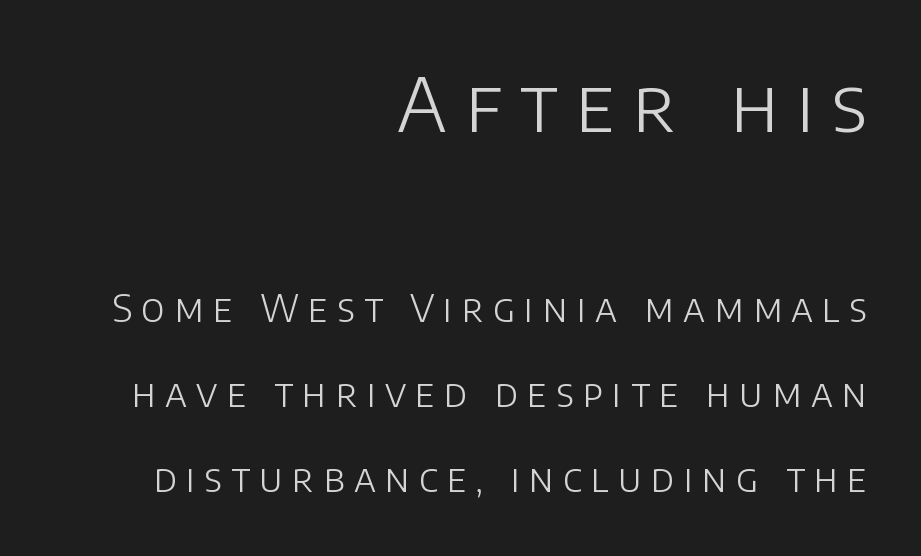
These lines are set flush right with a ragged left edge. The line texture is sparse and dotted thanks to wide tracking. You get the large type first, then a drop to smaller type. You could not count columns in this text — the font is proportionally spaced. To sum up the face: it is a sans, with no serifs. A clean baseline with only descenders dipping below it.
